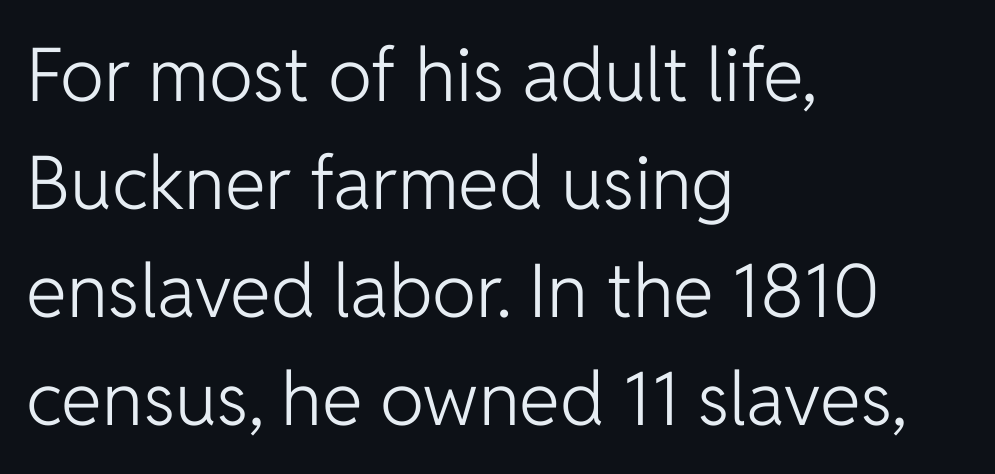
{"serif": "no", "italic": "no", "bold": "no", "weight": "light", "width": "normal", "stroke_contrast": "low", "x_height": "medium", "monospaced": "no", "underline": "no", "align": "left", "line_spacing": "normal", "line_spacing_ratio": 1.46, "letter_spacing": "normal", "letter_spacing_em": 0.0, "glyph_px": 74}
